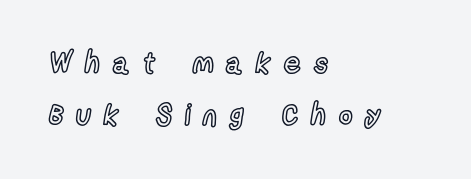
Q: Is the text italic (slanted)? A: Yes.
Q: Is the text underlined? A: No.
Q: How is the paragraph aligned? A: Left-aligned.
Q: Is the spacing between letters normal or unusually wide? A: Unusually wide.
Q: Width (condensed, normal, or wide)? A: Condensed.
Q: x-height? A: Medium.
Q: Monospaced? A: No.
